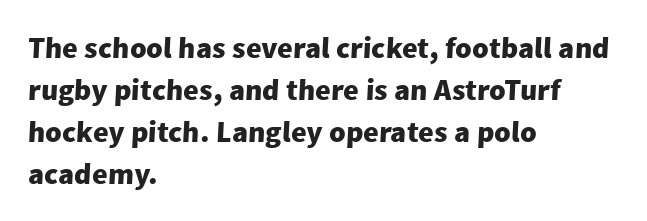
The image shows 30 px heavy sans-serif type; set left-aligned, normal line spacing (1.4x), normal letter spacing, not underlined; low stroke contrast and a medium x-height.
